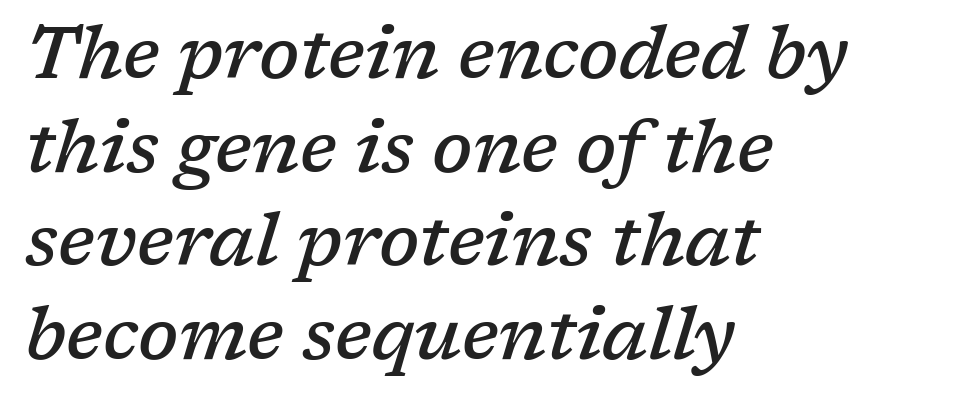
Q: Is the text bold? A: Semi-bold.
Q: Is the text italic (slanted)? A: Yes, it leans right by about 17 degrees.
Q: Is the typeface a serif or a sans-serif typeface? A: Serif.
Q: Is the text underlined? A: No.
Q: How is the paragraph aligned? A: Left-aligned.
Q: Is the spacing between letters normal or unusually wide? A: Normal.
Q: Is the spacing between lines tight, normal or loose? A: Normal.
Q: Width (condensed, normal, or wide)? A: Normal.
Q: Stroke contrast? A: Low.
Q: x-height? A: Medium.
Q: Monospaced? A: No.
